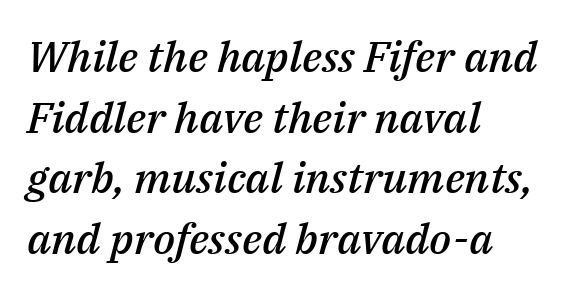
These lines keep a tight, regular rhythm from letter to letter. Left-aligned paragraph, ragged on the right. Style check: oblique. A somewhat darkened texture: the type is semibold rather than bold. Here the designer chose a conventional face with non-uniform glyph widths. The block of text has a typical density, with ordinary space between rows.
